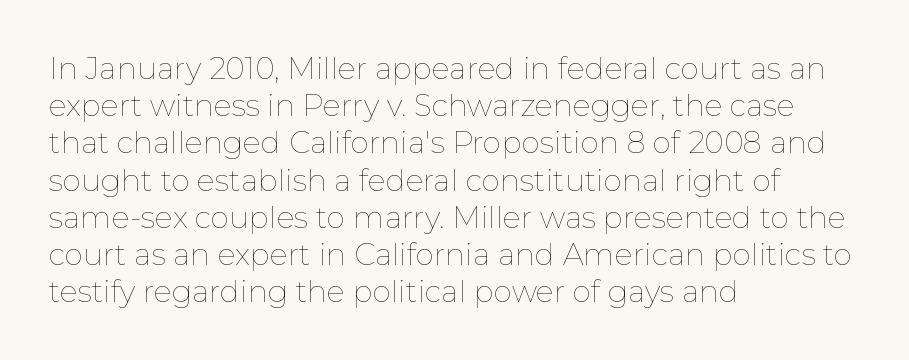
Character widths vary here, with narrow letters taking less room than wide ones. Underline: absent. Each stroke keeps to a modest, everyday thickness or less. Inter-character spacing is left at the font's built-in metrics. Posture: straight, roman, zero tilt.
